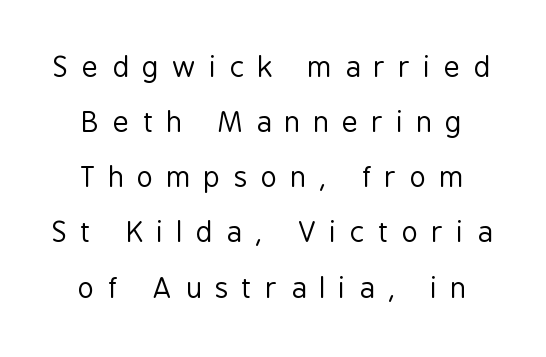
Examine the stroke ends and you'll find no serifs. You could fit nearly another row in the gap between these rows. A typesetter would call this heavily tracked-out type. Weight: not bold — regular or lighter.
